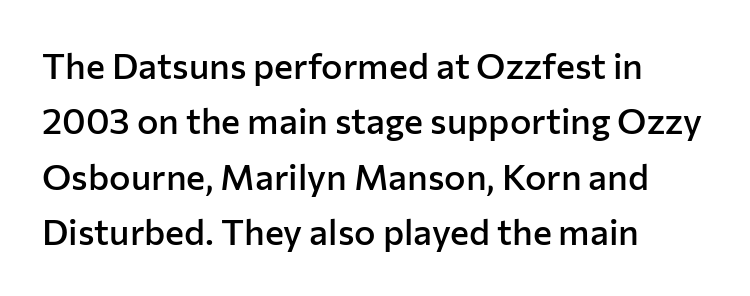
The image shows 36 px semibold sans-serif type, upright; set left-aligned, normal line spacing (1.54x), normal letter spacing, not underlined; low stroke contrast and a medium x-height.
